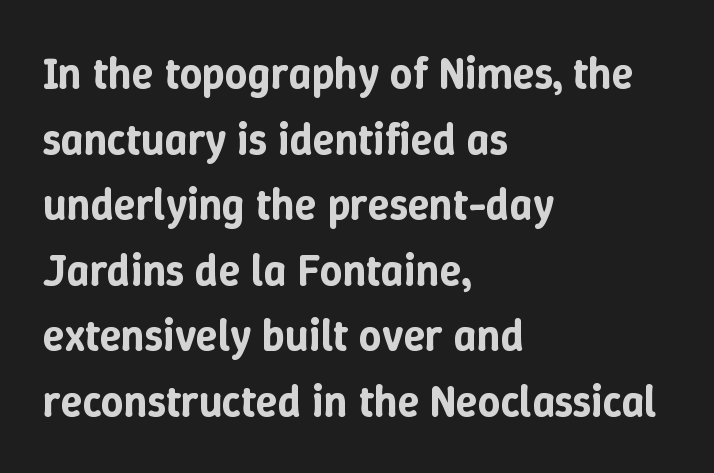
Ordinary non-slanted type is in use. Teacher's note: observe the even left margin — that is flush-left alignment. The zone under the glyphs is completely vacant. Words appear dense and cohesive because spacing is normal. The rendering uses a moderate line-height, typical for paragraphs. Each letter keeps its own natural width here, so spacing adapts to shape.
